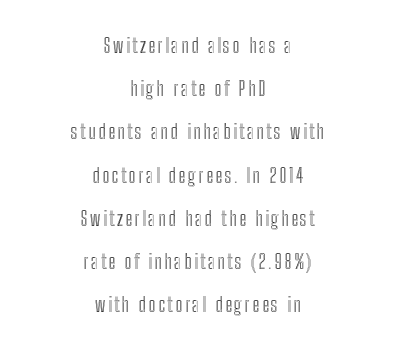
Q: Is the text italic (slanted)? A: No, it is upright.
Q: Is the text underlined? A: No.
Q: How is the paragraph aligned? A: Centered.
Q: Is the spacing between lines tight, normal or loose? A: Loose.
